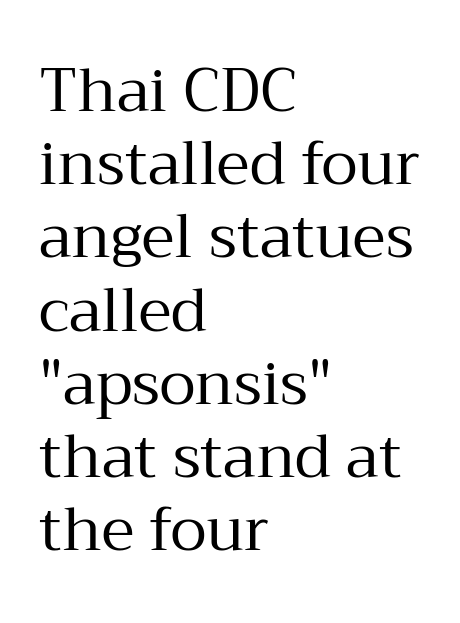
When letters stand straight like this, we call the style roman or upright. The lines in this sample share a left origin and differ only in where they stop. The weight would be labelled regular, book, light, or lighter still. The gap between lines stays unmarked.
